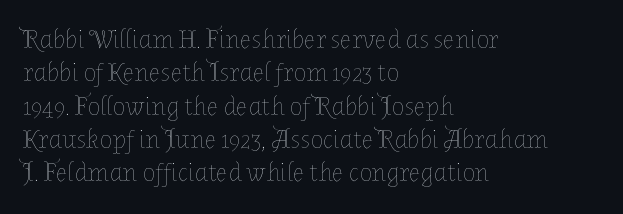
Compared with typical paragraphs, the rows here are spaced about the same. The letters stand straight up with perfectly vertical stems. Short and long lines alike share a common starting point at left. Is the stroke heavy? The answer is a plain regular-or-lighter. In terms of letterspacing, this is plain default setting. Just letters on the line, the space beneath them empty.
